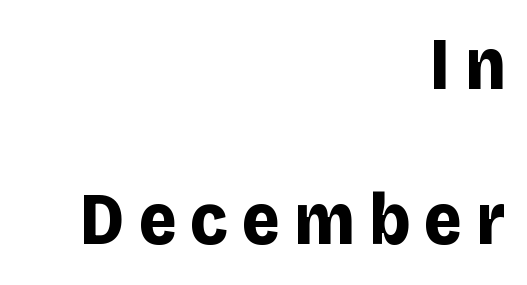
Underline: absent. Serifs: no, the terminals of the letterforms are clean. Widely set lines give the paragraph a tall, airy silhouette. Looks like regular typesetting: each glyph gets only the width it needs. Posture: upright roman. How heavy is the stroke? Heavy — this is a bold.
